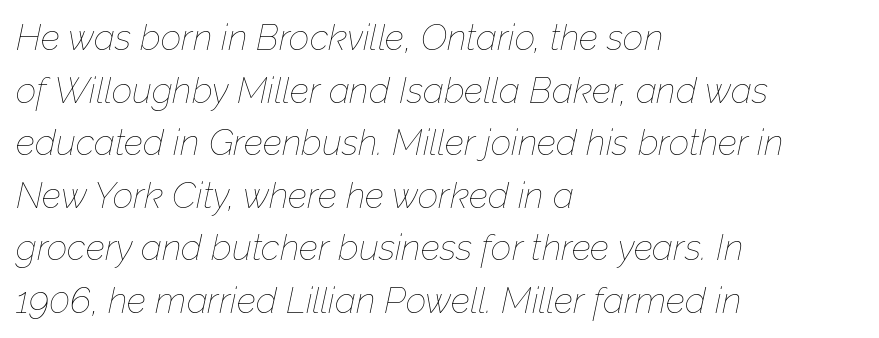
{"italic": "yes", "lean": "right", "slant_degrees": 12, "bold": "no", "weight": "thin", "width": "normal", "stroke_contrast": "low", "x_height": "medium", "monospaced": "no", "underline": "no", "align": "left", "line_spacing": "normal", "line_spacing_ratio": 1.46, "letter_spacing": "normal", "letter_spacing_em": 0.0, "glyph_px": 36}
